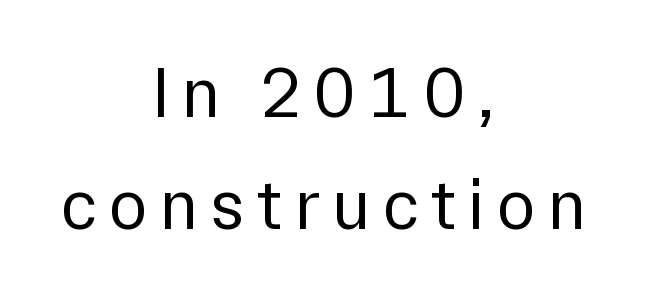
The text was rendered using a sans face with plain stroke endings. These lines are centered, leaving both edges ragged. The font sits on the lighter half of the weight spectrum, regular included. Posture: vertical.
